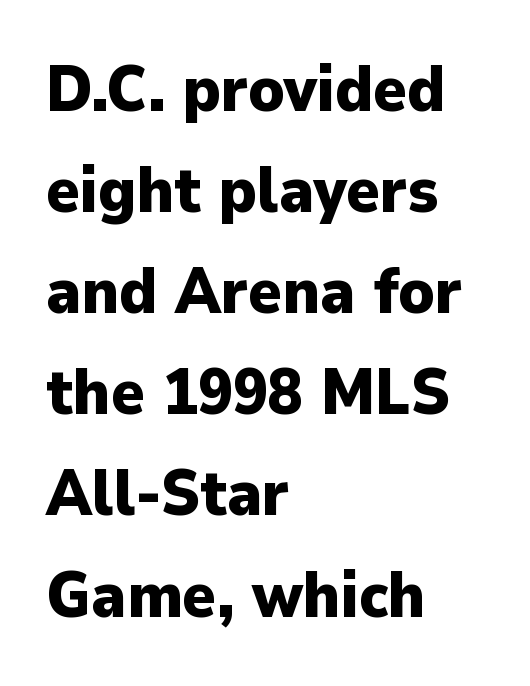
The image shows 64 px heavy sans-serif type, upright; set left-aligned, normal line spacing (1.58x), normal letter spacing, not underlined; low stroke contrast and a medium x-height.
